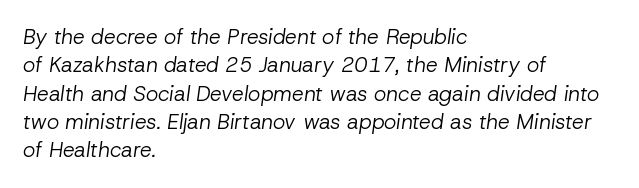
Q: Is the text bold? A: No.
Q: Is the text italic (slanted)? A: Yes, it leans right by about 8 degrees.
Q: Is the text underlined? A: No.
Q: How is the paragraph aligned? A: Left-aligned.
Q: Is the spacing between letters normal or unusually wide? A: Normal.
Q: Is the spacing between lines tight, normal or loose? A: Normal.
